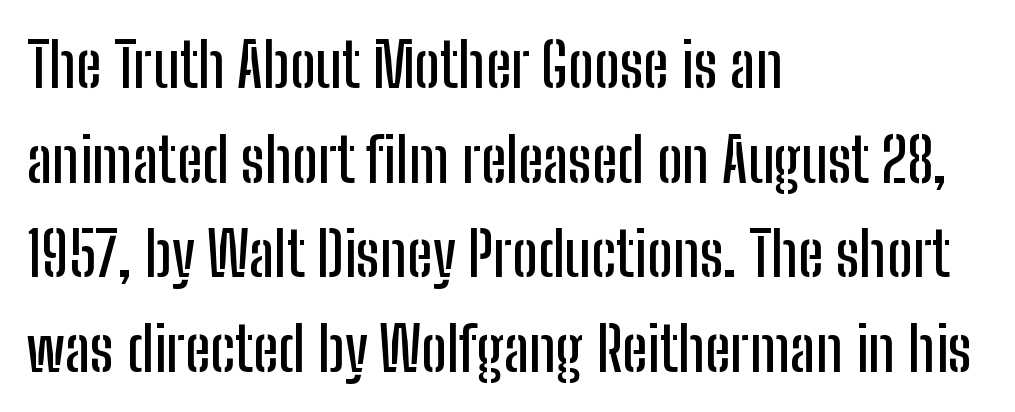
{"serif": "no", "italic": "no", "width": "condensed", "stroke_contrast": "low", "x_height": "medium", "monospaced": "no", "underline": "no", "align": "left", "line_spacing": "normal", "line_spacing_ratio": 1.55, "letter_spacing": "normal", "letter_spacing_em": 0.0, "glyph_px": 61}
